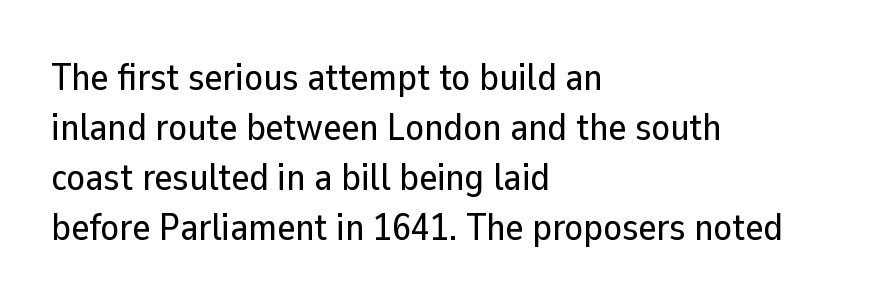
{"serif": "no", "italic": "no", "width": "normal", "stroke_contrast": "low", "x_height": "medium", "monospaced": "no", "underline": "no", "align": "left", "line_spacing": "normal", "line_spacing_ratio": 1.32, "letter_spacing": "normal", "letter_spacing_em": 0.0, "glyph_px": 38}
